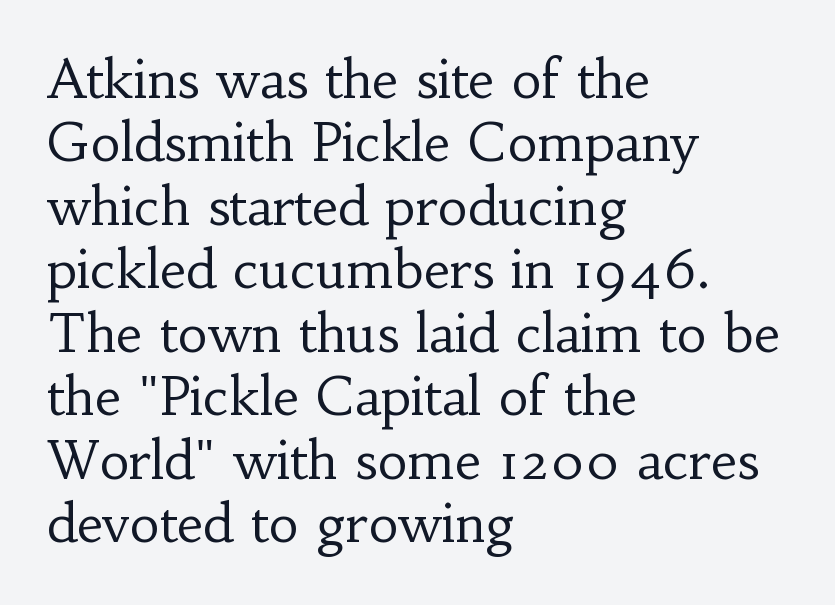
The image shows 52 px regular-weight serif type, upright; set left-aligned, line spacing 1.22x, normal letter spacing, not underlined; low stroke contrast and a small x-height.
